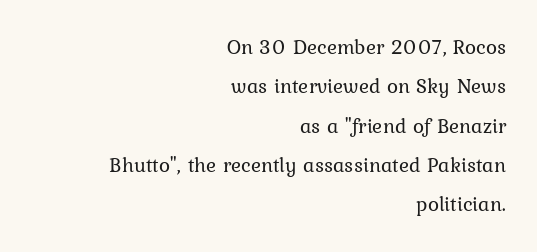
How are the letters spaced? Ordinarily, with no added tracking. A light-to-regular cut is what we see here. A bare baseline throughout the passage. The text block is weighted toward the right margin, trailing off unevenly leftward.
